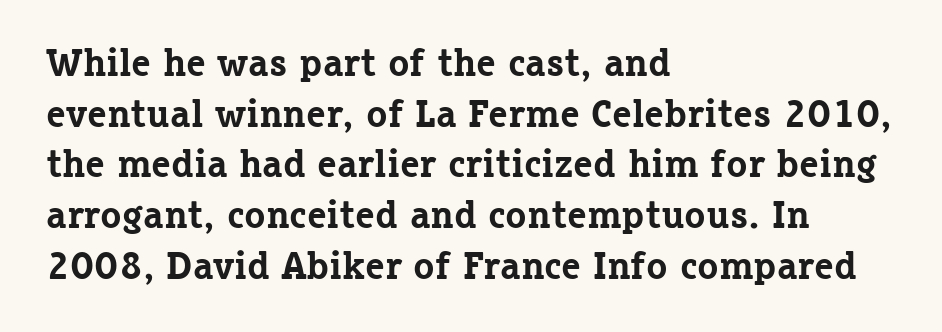
Q: Is the text bold? A: Yes.
Q: Is the text italic (slanted)? A: No, it is upright.
Q: Is the typeface a serif or a sans-serif typeface? A: Serif.
Q: Is the text underlined? A: No.
Q: How is the paragraph aligned? A: Left-aligned.
Q: Is the spacing between letters normal or unusually wide? A: Normal.
Q: Is the spacing between lines tight, normal or loose? A: Normal.
Q: Width (condensed, normal, or wide)? A: Normal.
Q: Stroke contrast? A: Low.
Q: x-height? A: Medium.
Q: Monospaced? A: No.
